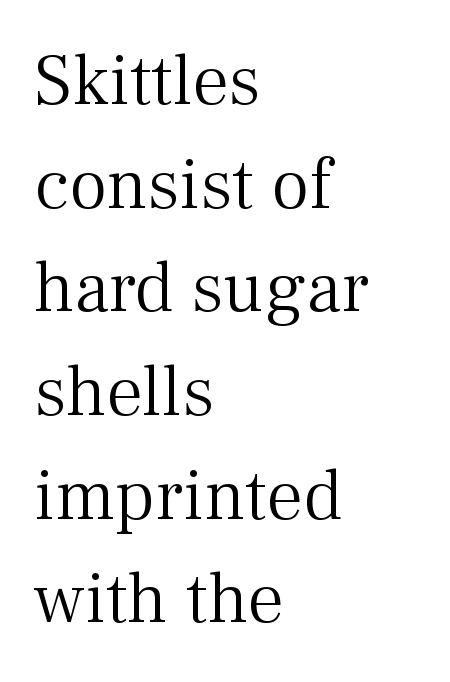
The image shows 73 px light serif type, upright; set left-aligned, normal line spacing (1.42x), normal letter spacing, not underlined; medium stroke contrast and a medium x-height.
